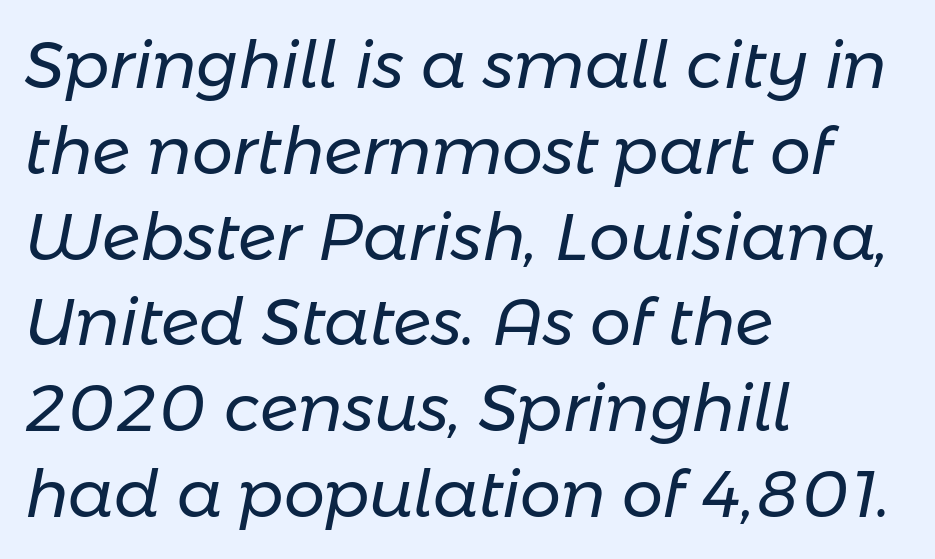
Q: Is the text bold? A: No.
Q: Is the text italic (slanted)? A: Yes, it leans right by about 11 degrees.
Q: Is the text underlined? A: No.
Q: How is the paragraph aligned? A: Left-aligned.
Q: Is the spacing between letters normal or unusually wide? A: Normal.
Q: Is the spacing between lines tight, normal or loose? A: Normal.
Q: Width (condensed, normal, or wide)? A: Normal.
Q: Stroke contrast? A: Low.
Q: x-height? A: Medium.
Q: Monospaced? A: No.
